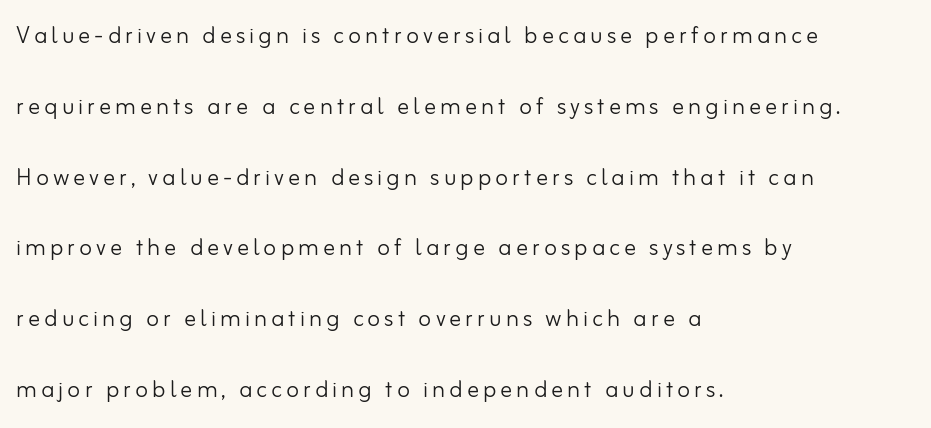
The image shows 30 px light sans-serif type, upright; set left-aligned, loose line spacing (2.36x), not underlined; low stroke contrast and a small x-height.
